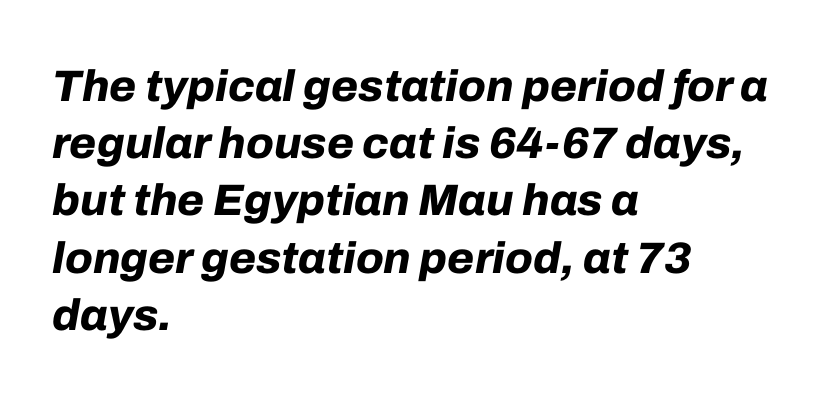
The image shows 44 px bold type, italic (leaning right); set left-aligned, normal line spacing (1.3x), normal letter spacing, not underlined; low stroke contrast and a medium x-height.
